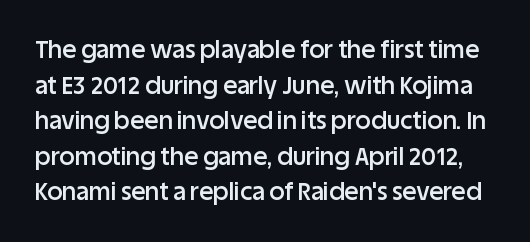
Q: Is the text bold? A: Semi-bold.
Q: Is the text italic (slanted)? A: No, it is upright.
Q: Is the text underlined? A: No.
Q: Is the spacing between letters normal or unusually wide? A: Normal.
Q: Is the spacing between lines tight, normal or loose? A: Normal.
